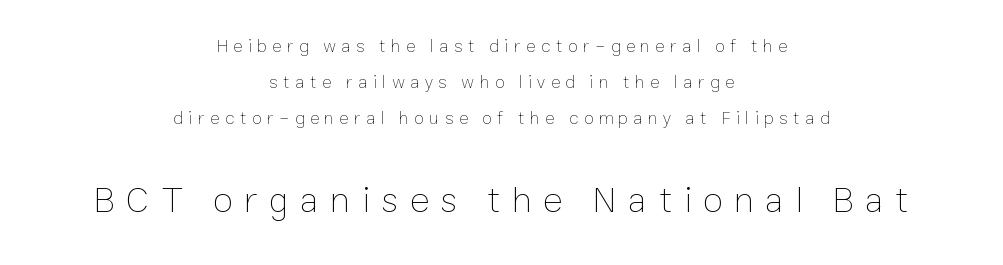
A typesetter would mark this as roman, not italic. Tracking here is generous; glyphs stand well apart from one another. In CSS terms this would be text-align: center. Character size in the trailing block exceeds that of the leading block. Do the characters align in a grid? No, the font is proportional.
